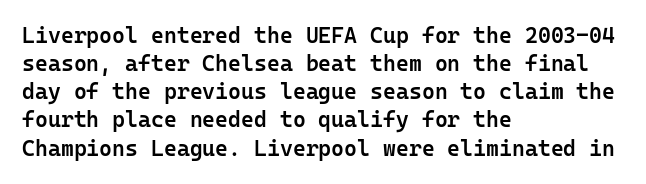
Q: Is the text bold? A: Semi-bold.
Q: Is the text italic (slanted)? A: No, it is upright.
Q: Is the text underlined? A: No.
Q: How is the paragraph aligned? A: Left-aligned.
Q: Is the spacing between letters normal or unusually wide? A: Normal.
Q: Is the spacing between lines tight, normal or loose? A: Normal.
